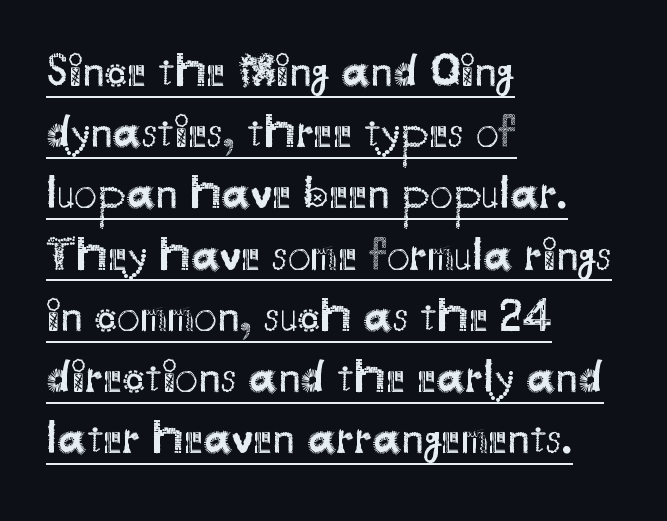
Summary of weight: not heavy and not bold. Looks like regular typesetting: each glyph gets only the width it needs. Caption: multi-line text, flush left, ragged right. A typesetter would call this zero additional tracking.
